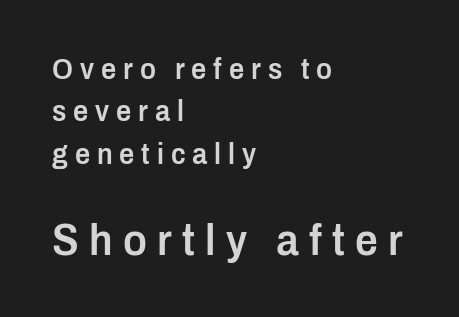
The type sits square on the baseline with zero lean. Plain, unruled lines of type. The horizontal fit of the characters is loose and conspicuously gappy. The passage shown is semibold, sitting just below true bold. The rendering uses natural spacing where letterforms have individual widths. Every row of glyphs begins at an identical x-position on the left.
